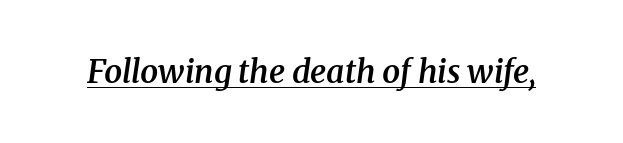
The image shows 32 px semibold serif type, italic (leaning right); set normal letter spacing, underlined; medium stroke contrast and a medium x-height.
